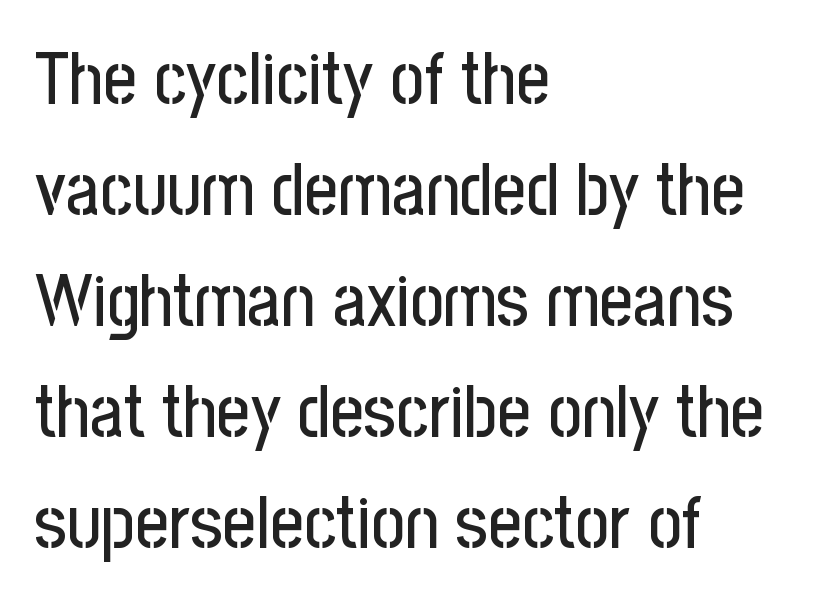
The image shows 73 px condensed sans-serif type, upright; set left-aligned, normal line spacing (1.52x), normal letter spacing, not underlined; low stroke contrast and a medium x-height.
